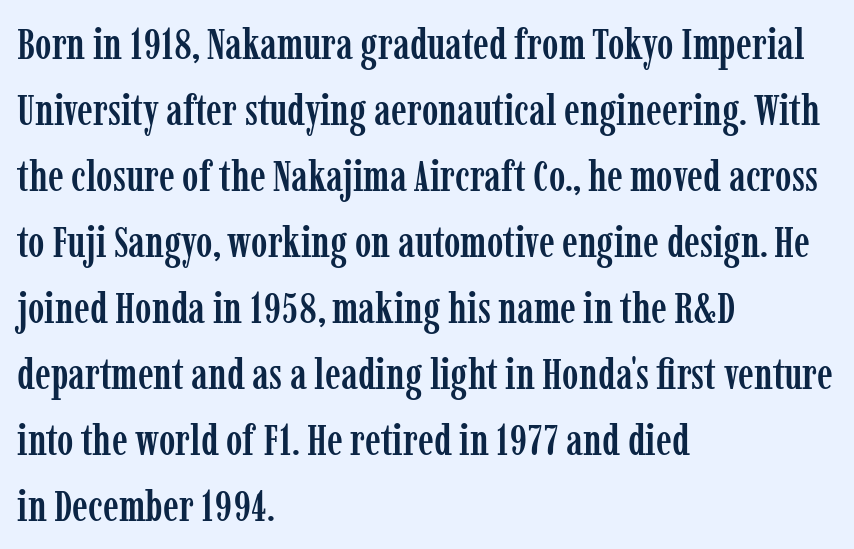
Clear beneath every line of the passage. The specimen reads as upright at a glance. Layout note: lines flush left. Notice how descenders clear the ascenders below comfortably — that's standard leading. Do the characters align in a grid? No, the font is proportional. You could call the tracking neutral — neither tight nor loose.
